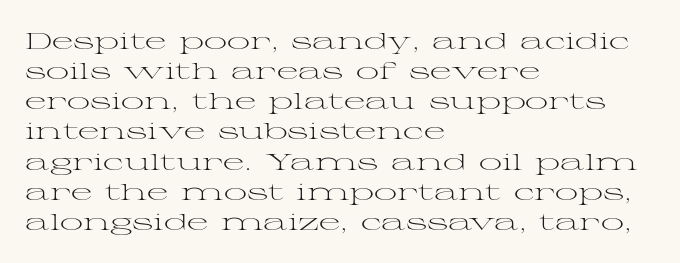
{"italic": "no", "bold": "no", "underline": "no", "align": "left", "line_spacing": "normal", "line_spacing_ratio": 1.31, "letter_spacing": "normal", "letter_spacing_em": 0.0, "glyph_px": 23}
